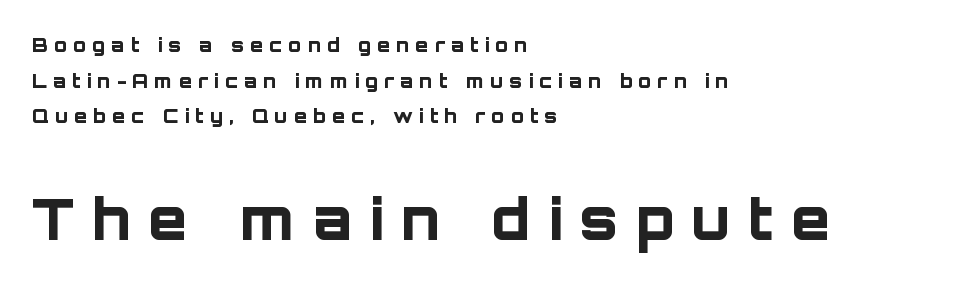
Display-style spreading of the glyphs; the letterfit is very open. No italicization has been applied; the sample stays upright. Check the space under the baseline: it is left empty. Note: no serifs on the glyphs. Typeset ragged right — the left edge is the straight one.
